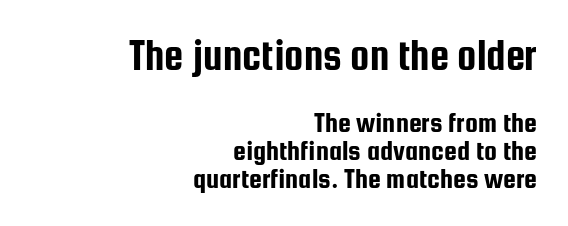
{"serif": "no", "italic": "no", "width": "condensed", "stroke_contrast": "low", "x_height": "medium", "monospaced": "no", "underline": "no", "align": "right", "line_spacing": "tight", "line_spacing_ratio": 0.97, "letter_spacing": "normal", "letter_spacing_em": 0.0, "larger_block": "first", "size_ratio": 1.48, "glyph_px": 43}
